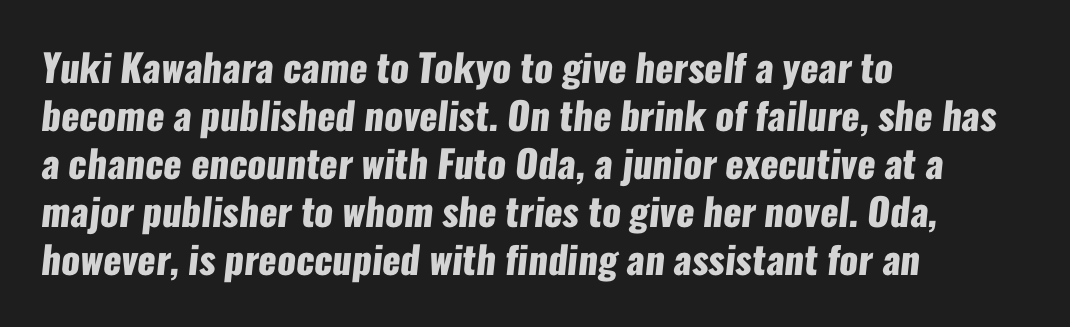
No extra tracking has been applied to these lines. Notice how the passage keeps a crisp vertical edge on the left only. The font family rendered here belongs to the sans-serif group. Quick note: interline space is typical. Check the space under the baseline: it is left empty. The letters advance in unequal steps, a hallmark of proportional type.
